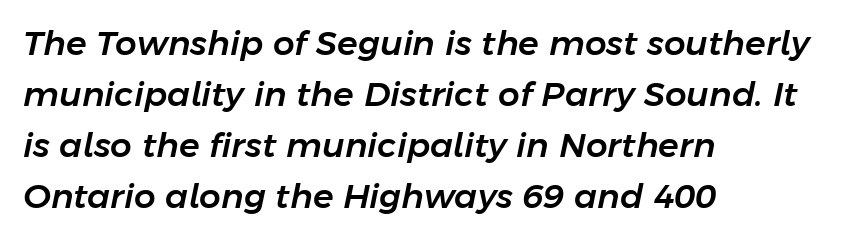
Q: Is the text italic (slanted)? A: Yes, it leans right by about 11 degrees.
Q: Is the text underlined? A: No.
Q: How is the paragraph aligned? A: Left-aligned.
Q: Is the spacing between letters normal or unusually wide? A: Normal.
Q: Is the spacing between lines tight, normal or loose? A: Normal.
Q: Width (condensed, normal, or wide)? A: Normal.
Q: Stroke contrast? A: Low.
Q: x-height? A: Medium.
Q: Monospaced? A: No.
